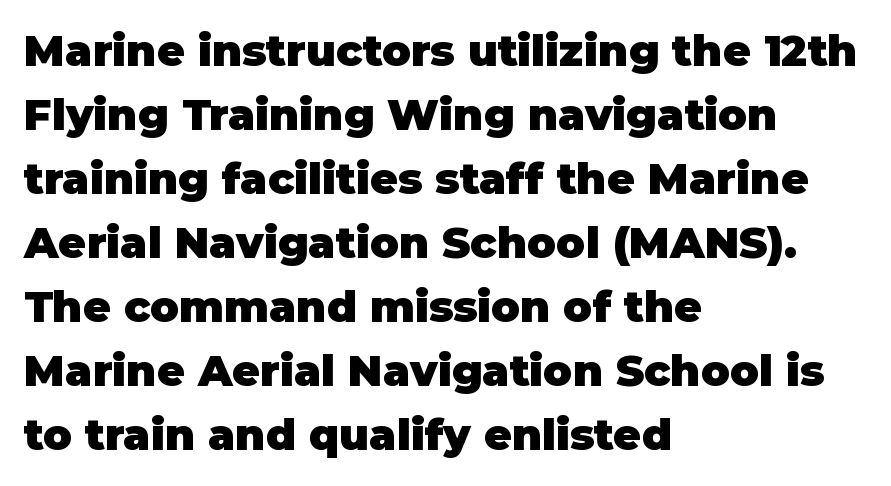
{"serif": "no", "italic": "no", "bold": "yes", "weight": "heavy", "width": "normal", "stroke_contrast": "low", "x_height": "large", "monospaced": "no", "underline": "no", "align": "left", "line_spacing": "normal", "line_spacing_ratio": 1.49, "letter_spacing": "normal", "letter_spacing_em": 0.0, "glyph_px": 43}
